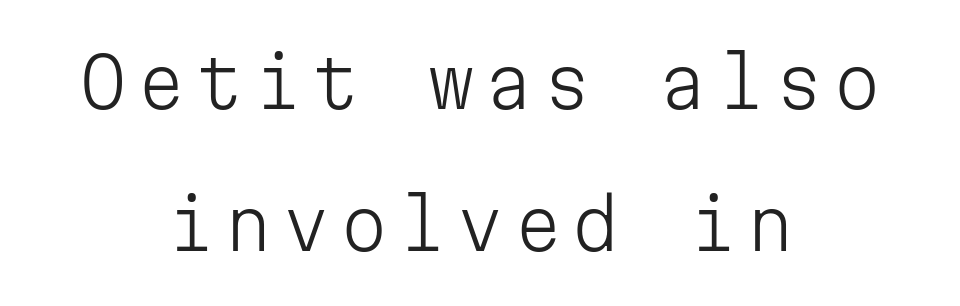
You could fit nearly another row in the gap between these rows. The strip under each line holds only bare page. Is there any slant? The stems are plumb. One-word summary of the alignment: center. Counters stay open thanks to moderate or lighter strokes. This sample has the even, mechanical cadence of fixed-width lettering.
